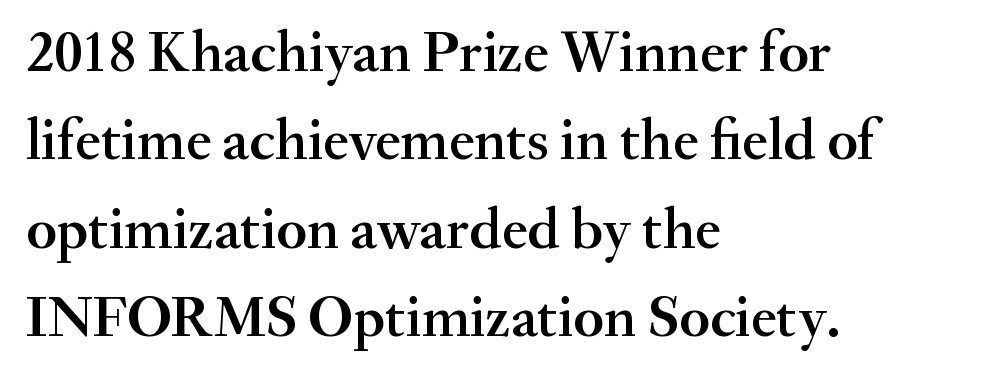
{"serif": "yes", "italic": "no", "bold": "semi", "weight": "semibold", "width": "normal", "stroke_contrast": "medium", "x_height": "small", "monospaced": "no", "underline": "no", "align": "left", "line_spacing": "normal", "line_spacing_ratio": 1.5, "letter_spacing": "normal", "letter_spacing_em": 0.0, "glyph_px": 59}
